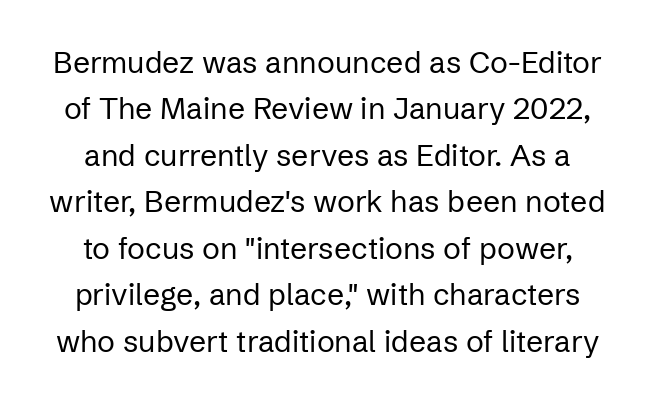
The image shows 30 px regular-weight sans-serif type, upright; set normal line spacing (1.55x), normal letter spacing, not underlined; low stroke contrast and a medium x-height.
